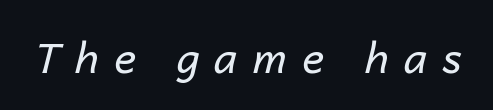
Q: Is the text bold? A: No.
Q: Is the text italic (slanted)? A: Yes, it leans right by about 14 degrees.
Q: Is the text underlined? A: No.
Q: Is the spacing between letters normal or unusually wide? A: Unusually wide.
Q: Width (condensed, normal, or wide)? A: Normal.
Q: Stroke contrast? A: Low.
Q: x-height? A: Medium.
Q: Monospaced? A: No.
